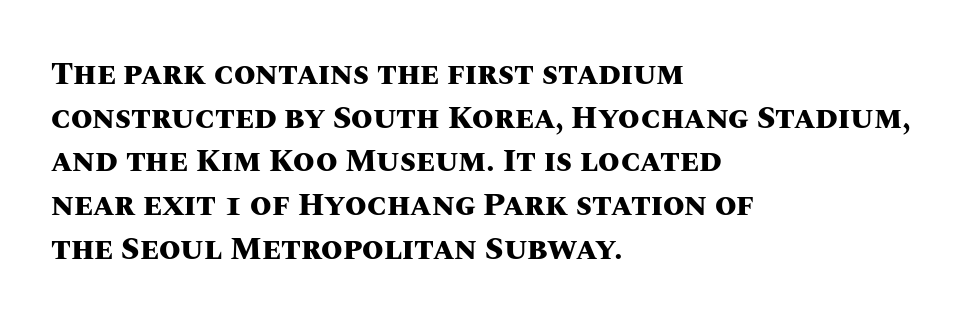
Q: Is the text bold? A: Yes.
Q: Is the text italic (slanted)? A: No, it is upright.
Q: Is the text underlined? A: No.
Q: How is the paragraph aligned? A: Left-aligned.
Q: Is the spacing between letters normal or unusually wide? A: Normal.
Q: Is the spacing between lines tight, normal or loose? A: Normal.
Q: Width (condensed, normal, or wide)? A: Normal.
Q: Stroke contrast? A: Medium.
Q: x-height? A: Large.
Q: Monospaced? A: No.
